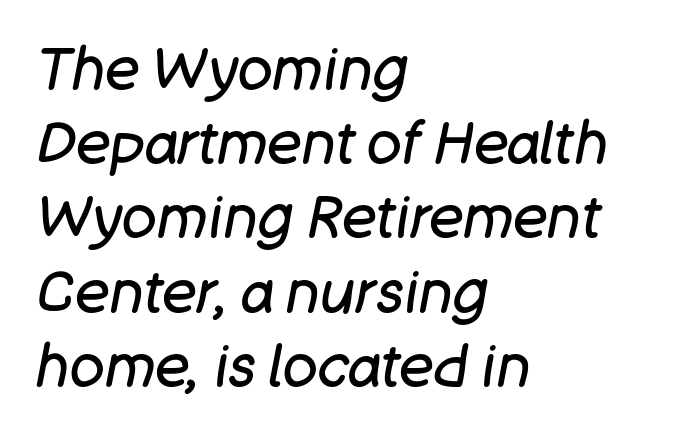
Q: Is the text bold? A: No.
Q: Is the text italic (slanted)? A: Yes, it leans right by about 11 degrees.
Q: Is the text underlined? A: No.
Q: How is the paragraph aligned? A: Left-aligned.
Q: Is the spacing between letters normal or unusually wide? A: Normal.
Q: Is the spacing between lines tight, normal or loose? A: Normal.
Q: Width (condensed, normal, or wide)? A: Normal.
Q: Stroke contrast? A: Low.
Q: x-height? A: Large.
Q: Monospaced? A: No.
